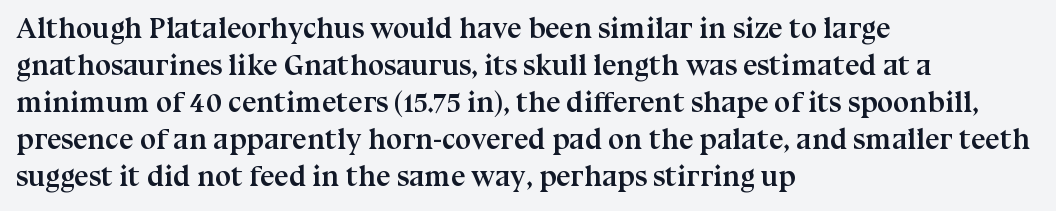
The rendering uses natural spacing where letterforms have individual widths. Is there much room between lines? A standard amount, neither cramped nor airy. The characters display serif detailing at their extremities. Notice how the stems are strictly vertical — no italics here. This sample uses plain, unmodified letter spacing.
